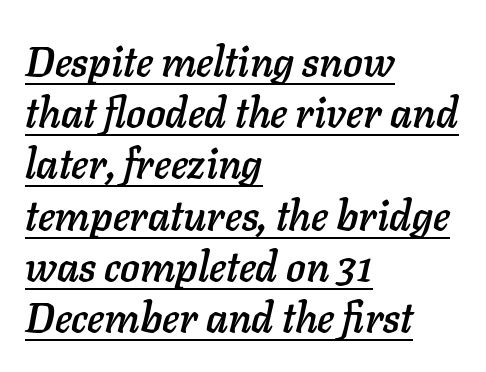
Q: Is the text italic (slanted)? A: Yes, it leans right by about 11 degrees.
Q: Is the text underlined? A: Yes.
Q: How is the paragraph aligned? A: Left-aligned.
Q: Is the spacing between letters normal or unusually wide? A: Normal.
Q: Is the spacing between lines tight, normal or loose? A: Normal.
Q: Width (condensed, normal, or wide)? A: Normal.
Q: Stroke contrast? A: Low.
Q: x-height? A: Medium.
Q: Monospaced? A: No.
